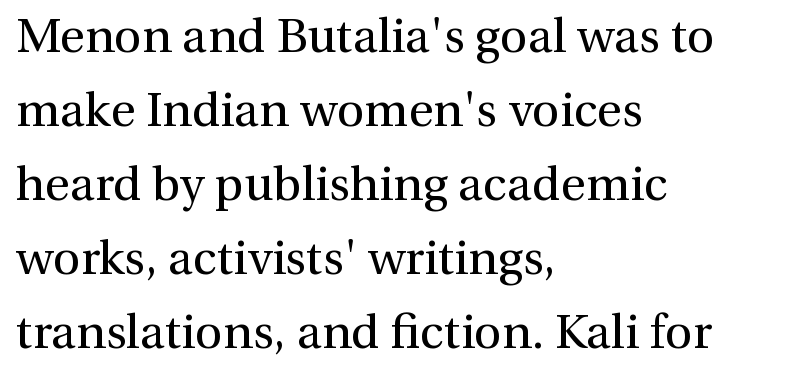
{"serif": "yes", "italic": "no", "bold": "no", "weight": "regular", "width": "normal", "stroke_contrast": "medium", "x_height": "medium", "monospaced": "no", "underline": "no", "align": "left", "line_spacing": "normal", "line_spacing_ratio": 1.54, "letter_spacing": "normal", "letter_spacing_em": 0.0, "glyph_px": 48}
